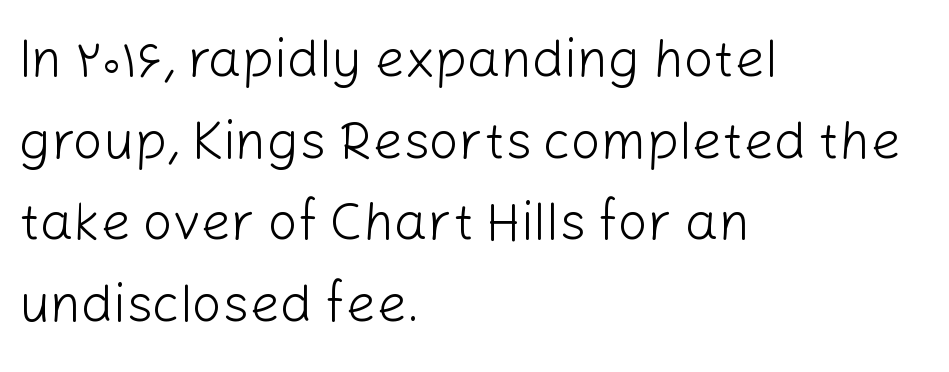
Heft: none added — not bold. Horizontally, the lines are justified to the leading edge only. Caption: standard tracking, unaltered. Typographically, this falls in the sans-serif category. Looks like regular typesetting: each glyph gets only the width it needs.
